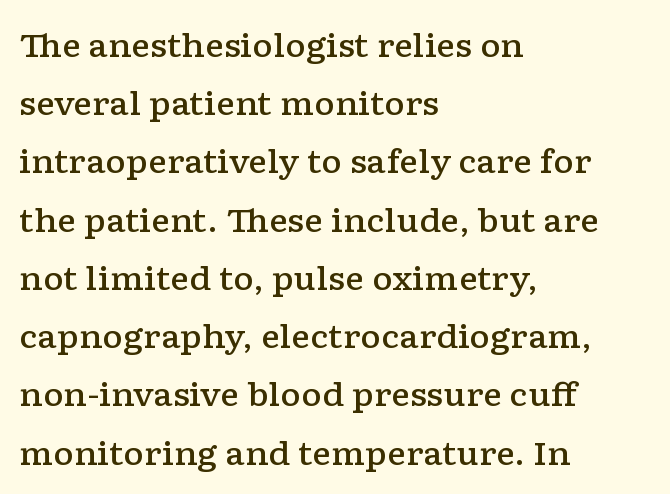
Nobody drew a line under any word here. Teacher's note: observe the even left margin — that is flush-left alignment. This sample uses an upright cut, with every glyph sitting square on the baseline. The face used here is proportionally spaced, like ordinary book or web type. Unlike a clean sans, this face finishes its strokes with serifs.
